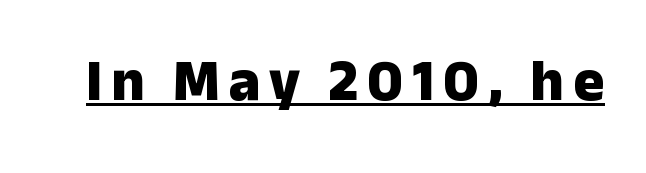
{"serif": "no", "italic": "no", "bold": "yes", "weight": "heavy", "width": "normal", "stroke_contrast": "low", "x_height": "medium", "monospaced": "no", "underline": "yes", "glyph_px": 58}
